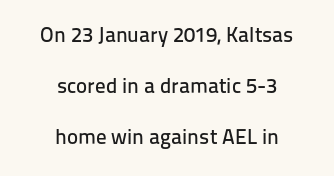
Q: Is the text italic (slanted)? A: No, it is upright.
Q: Is the text underlined? A: No.
Q: How is the paragraph aligned? A: Centered.
Q: Is the spacing between letters normal or unusually wide? A: Normal.
Q: Is the spacing between lines tight, normal or loose? A: Loose.
